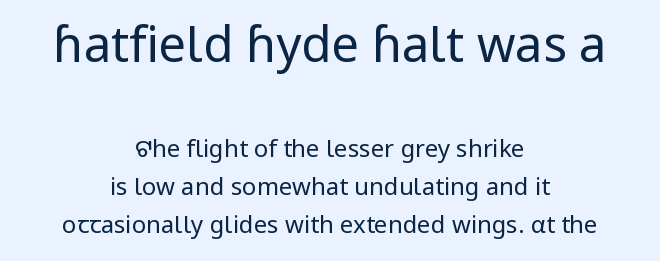
The image shows 49 px regular-weight sans-serif type, upright; set centered, normal line spacing (1.59x), normal letter spacing, not underlined; the first (top) block is 2.04x larger; low stroke contrast and a medium x-height.
